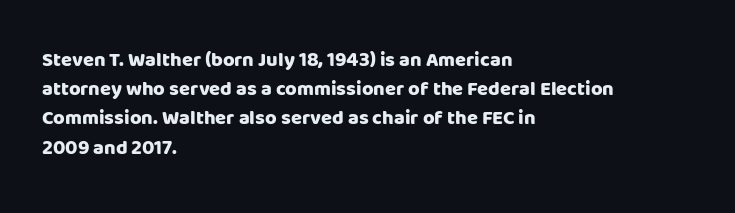
Q: Is the text bold? A: Yes.
Q: Is the text italic (slanted)? A: No, it is upright.
Q: Is the text underlined? A: No.
Q: How is the paragraph aligned? A: Left-aligned.
Q: Is the spacing between letters normal or unusually wide? A: Normal.
Q: Is the spacing between lines tight, normal or loose? A: Normal.
